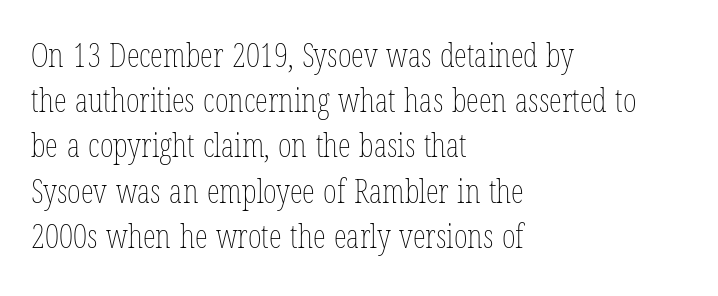
Q: Is the text bold? A: No.
Q: Is the text italic (slanted)? A: No, it is upright.
Q: Is the text underlined? A: No.
Q: How is the paragraph aligned? A: Left-aligned.
Q: Is the spacing between letters normal or unusually wide? A: Normal.
Q: Is the spacing between lines tight, normal or loose? A: Normal.
Q: Width (condensed, normal, or wide)? A: Condensed.
Q: Stroke contrast? A: Low.
Q: x-height? A: Medium.
Q: Monospaced? A: No.
